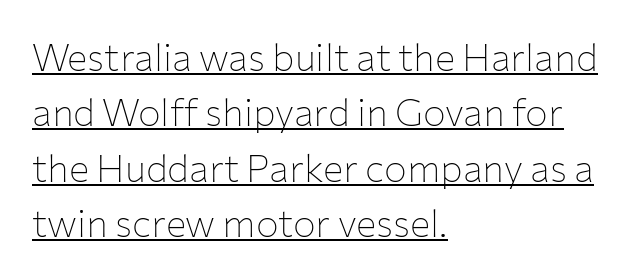
{"serif": "no", "italic": "no", "bold": "no", "weight": "thin", "width": "normal", "stroke_contrast": "low", "x_height": "medium", "monospaced": "no", "underline": "yes", "align": "left", "line_spacing": "normal", "line_spacing_ratio": 1.46, "letter_spacing": "normal", "letter_spacing_em": 0.0, "glyph_px": 38}
